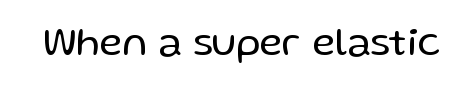
{"serif": "no", "italic": "no", "bold": "no", "weight": "regular", "width": "normal", "stroke_contrast": "low", "x_height": "medium", "monospaced": "no", "underline": "no", "letter_spacing": "normal", "letter_spacing_em": 0.0, "glyph_px": 40}
